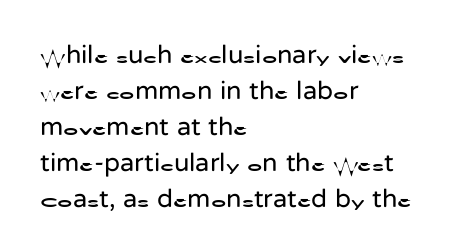
{"italic": "no", "bold": "no", "underline": "no", "align": "left", "line_spacing": "normal", "line_spacing_ratio": 1.38, "letter_spacing": "normal", "letter_spacing_em": 0.0, "glyph_px": 26}
